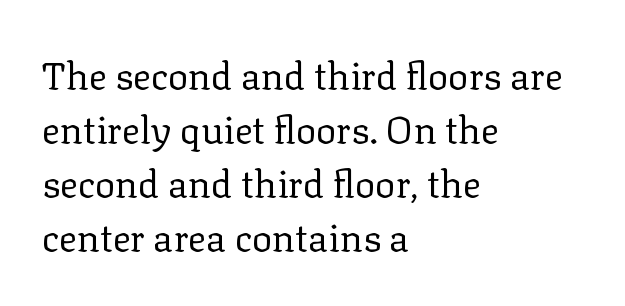
Q: Is the text bold? A: No.
Q: Is the text italic (slanted)? A: No, it is upright.
Q: Is the typeface a serif or a sans-serif typeface? A: Serif.
Q: Is the text underlined? A: No.
Q: How is the paragraph aligned? A: Left-aligned.
Q: Is the spacing between letters normal or unusually wide? A: Normal.
Q: Is the spacing between lines tight, normal or loose? A: Normal.
Q: Width (condensed, normal, or wide)? A: Normal.
Q: Stroke contrast? A: Low.
Q: x-height? A: Medium.
Q: Monospaced? A: No.
